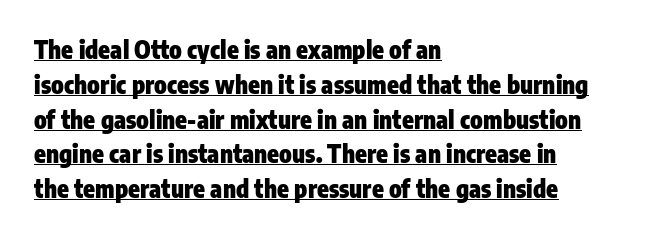
The image shows 24 px bold type, upright; set left-aligned, normal line spacing (1.45x), normal letter spacing, underlined.
